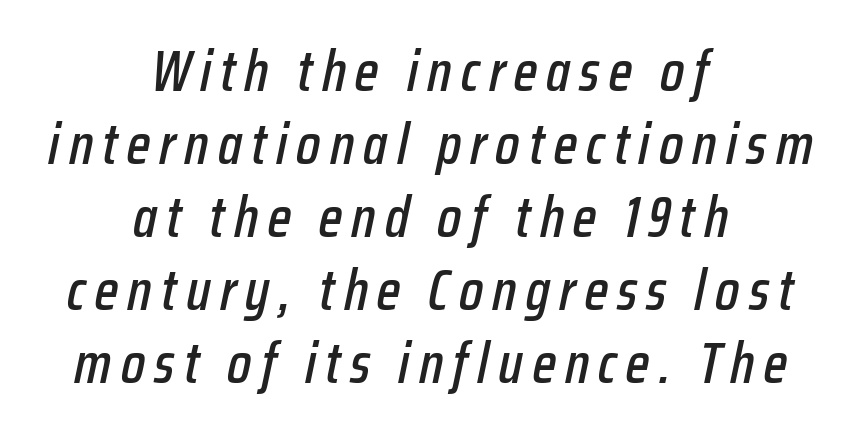
The image shows 57 px condensed type, italic (leaning right); set centered, normal line spacing (1.28x), not underlined; low stroke contrast and a medium x-height.
